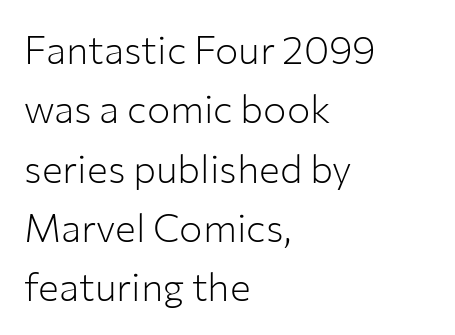
The image shows 39 px light sans-serif type, upright; set left-aligned, normal line spacing (1.52x), normal letter spacing, not underlined; low stroke contrast and a medium x-height.
